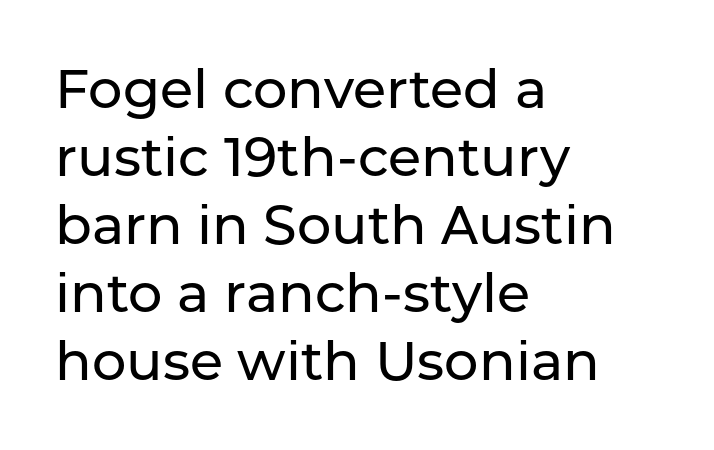
Q: Is the text italic (slanted)? A: No, it is upright.
Q: Is the typeface a serif or a sans-serif typeface? A: Sans-serif.
Q: Is the text underlined? A: No.
Q: How is the paragraph aligned? A: Left-aligned.
Q: Is the spacing between letters normal or unusually wide? A: Normal.
Q: Is the spacing between lines tight, normal or loose? A: Normal.
Q: Width (condensed, normal, or wide)? A: Normal.
Q: Stroke contrast? A: Low.
Q: x-height? A: Medium.
Q: Monospaced? A: No.
